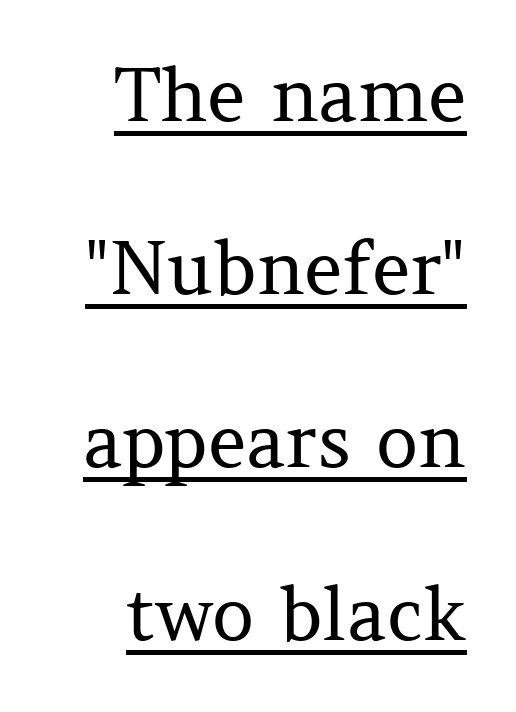
The image shows 74 px regular-weight serif type, upright; set right-aligned, loose line spacing (2.34x), normal letter spacing, underlined; medium stroke contrast and a medium x-height.
